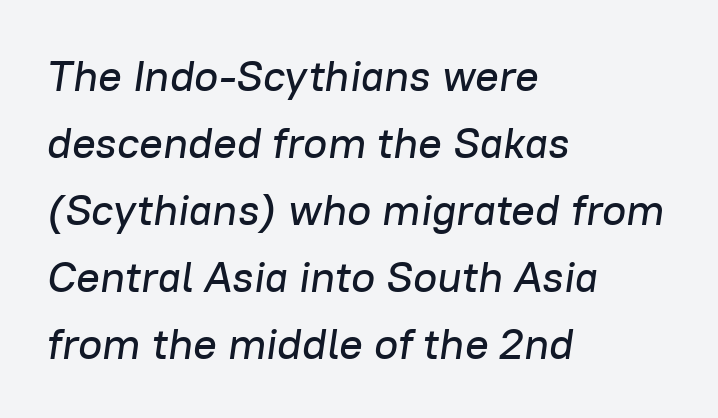
Q: Is the text italic (slanted)? A: Yes, it leans right by about 8 degrees.
Q: Is the text underlined? A: No.
Q: How is the paragraph aligned? A: Left-aligned.
Q: Is the spacing between letters normal or unusually wide? A: Normal.
Q: Is the spacing between lines tight, normal or loose? A: Normal.
Q: Width (condensed, normal, or wide)? A: Normal.
Q: Stroke contrast? A: Low.
Q: x-height? A: Medium.
Q: Monospaced? A: No.
